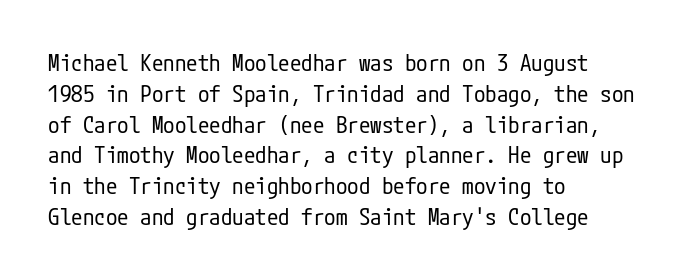
Q: Is the text bold? A: No.
Q: Is the text italic (slanted)? A: No, it is upright.
Q: Is the text underlined? A: No.
Q: How is the paragraph aligned? A: Left-aligned.
Q: Is the spacing between letters normal or unusually wide? A: Normal.
Q: Is the spacing between lines tight, normal or loose? A: Normal.
